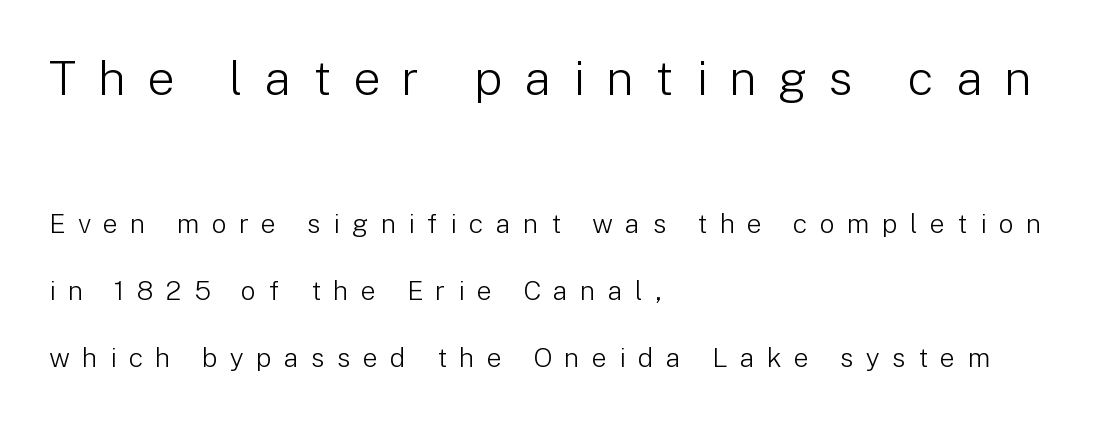
Q: Is the text bold? A: No.
Q: Is the text italic (slanted)? A: No, it is upright.
Q: Is the typeface a serif or a sans-serif typeface? A: Sans-serif.
Q: Is the text underlined? A: No.
Q: How is the paragraph aligned? A: Left-aligned.
Q: Is the spacing between letters normal or unusually wide? A: Unusually wide.
Q: Is the spacing between lines tight, normal or loose? A: Loose.
Q: Which block of text is set in a larger size, the first (top) or the second (bottom)? A: The first (top) one.
Q: Width (condensed, normal, or wide)? A: Normal.
Q: Stroke contrast? A: Low.
Q: x-height? A: Medium.
Q: Monospaced? A: No.
